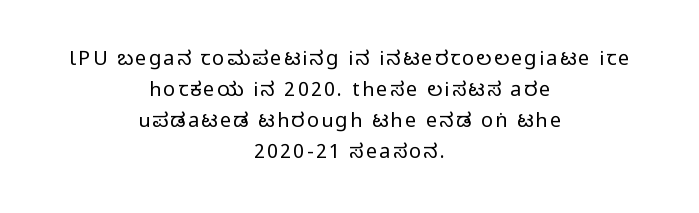
Q: Is the text bold? A: No.
Q: Is the text italic (slanted)? A: No, it is upright.
Q: Is the text underlined? A: No.
Q: How is the paragraph aligned? A: Centered.
Q: Is the spacing between lines tight, normal or loose? A: Normal.
